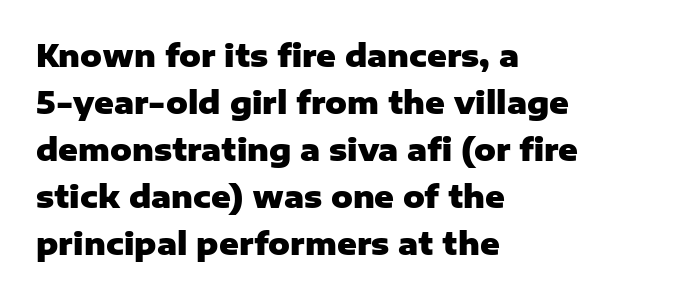
The image shows 30 px heavy sans-serif type, upright; set left-aligned, normal line spacing (1.57x), normal letter spacing, not underlined; low stroke contrast and a medium x-height.
